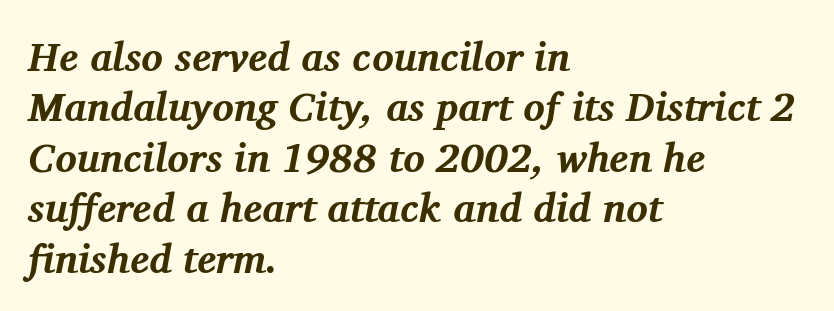
Letters rest on an invisible, unmarked baseline. There is no visible air inserted between adjacent glyphs. The typography opts for an oblique posture over an upright one. Stroke terminals: seriffed. Each letter keeps its own natural width here, so spacing adapts to shape. All the whitespace from short lines collects on the right.
